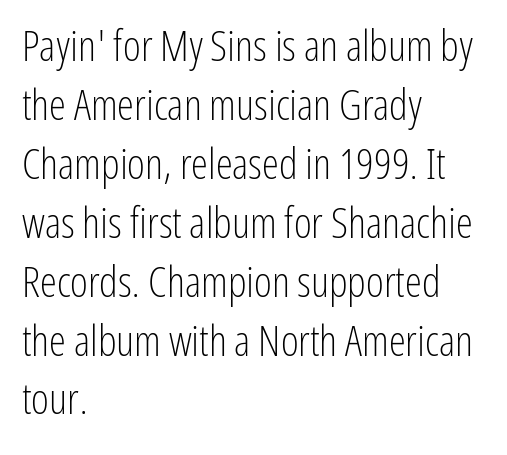
Q: Is the text bold? A: No.
Q: Is the text italic (slanted)? A: No, it is upright.
Q: Is the typeface a serif or a sans-serif typeface? A: Sans-serif.
Q: Is the text underlined? A: No.
Q: How is the paragraph aligned? A: Left-aligned.
Q: Is the spacing between letters normal or unusually wide? A: Normal.
Q: Is the spacing between lines tight, normal or loose? A: Normal.
Q: Width (condensed, normal, or wide)? A: Condensed.
Q: Stroke contrast? A: Low.
Q: x-height? A: Medium.
Q: Monospaced? A: No.
